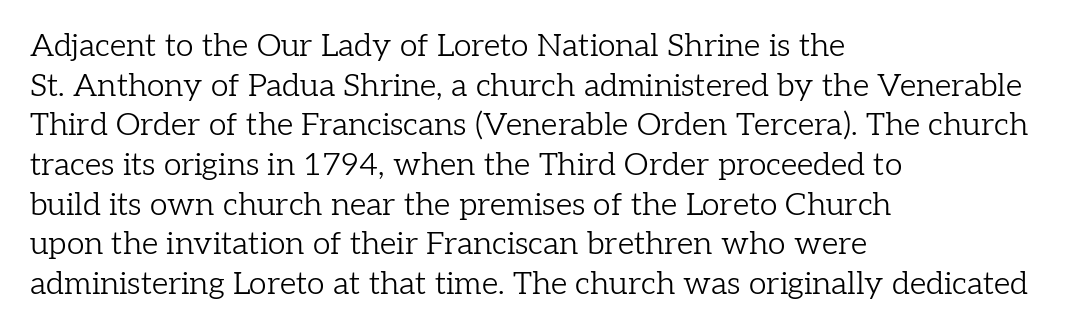
Q: Is the text bold? A: No.
Q: Is the text italic (slanted)? A: No, it is upright.
Q: Is the typeface a serif or a sans-serif typeface? A: Serif.
Q: Is the text underlined? A: No.
Q: How is the paragraph aligned? A: Left-aligned.
Q: Is the spacing between letters normal or unusually wide? A: Normal.
Q: Width (condensed, normal, or wide)? A: Normal.
Q: Stroke contrast? A: Low.
Q: x-height? A: Medium.
Q: Monospaced? A: No.
